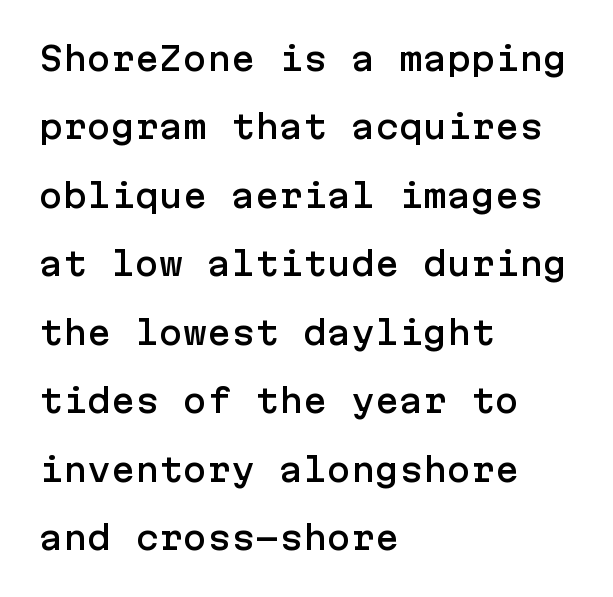
Leading: increased. Typeset ragged right — the left edge is the straight one. Italic: no, the glyphs are upright roman. Unmarked baselines from the first word to the last. Between one letter and the next there's only the usual sliver of space.
